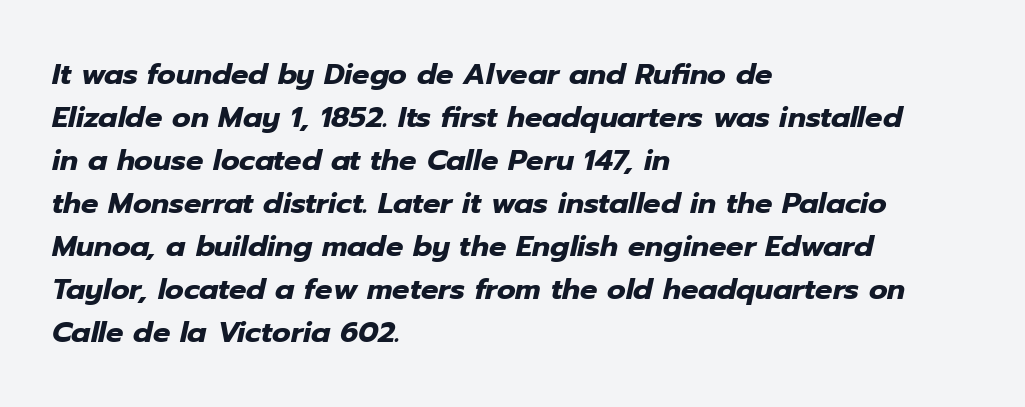
{"italic": "yes", "lean": "right", "slant_degrees": 12, "bold": "yes", "weight": "heavy", "width": "normal", "stroke_contrast": "low", "x_height": "medium", "monospaced": "no", "underline": "no", "align": "left", "line_spacing": "normal", "line_spacing_ratio": 1.48, "letter_spacing": "normal", "letter_spacing_em": 0.0, "glyph_px": 29}
